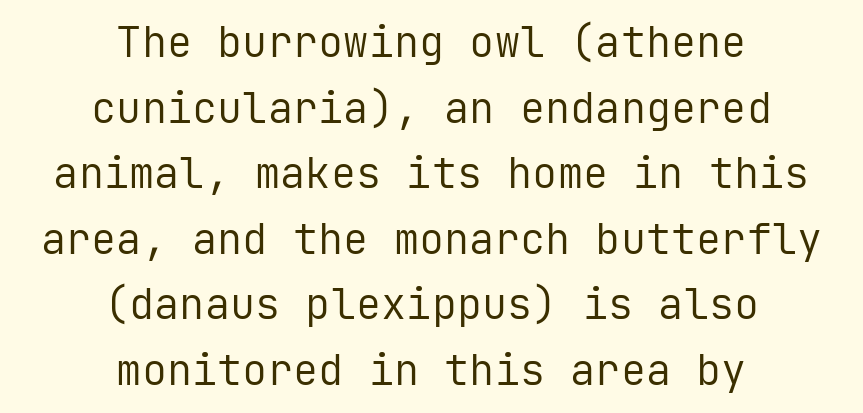
{"serif": "no", "italic": "no", "bold": "no", "weight": "regular", "width": "normal", "stroke_contrast": "low", "x_height": "medium", "monospaced": "yes", "underline": "no", "align": "center", "line_spacing": "normal", "line_spacing_ratio": 1.56, "letter_spacing": "normal", "letter_spacing_em": 0.0, "glyph_px": 42}
